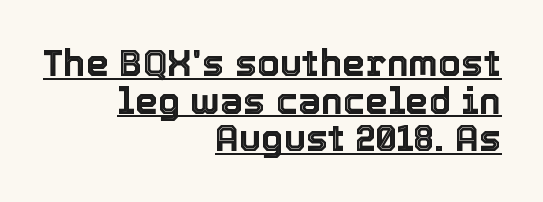
The image shows 37 px text type, upright; set right-aligned, tight line spacing (1.02x), normal letter spacing, underlined; a medium x-height.
